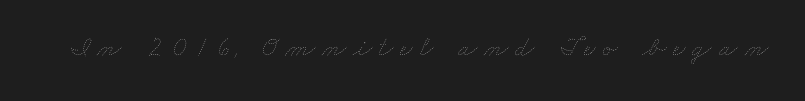
{"bold": "no", "weight": "thin", "width": "wide", "stroke_contrast": "low", "x_height": "small", "monospaced": "no", "underline": "no", "letter_spacing": "wide", "letter_spacing_em": 0.24, "glyph_px": 28}
